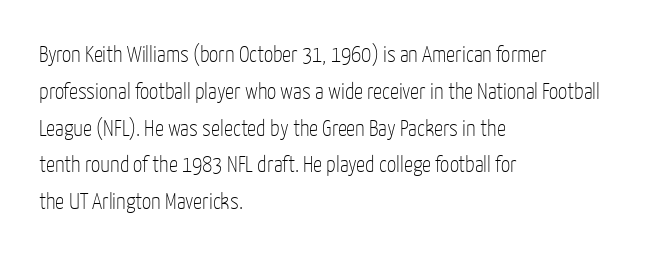
{"italic": "no", "bold": "no", "underline": "no", "align": "left", "line_spacing": "normal", "line_spacing_ratio": 1.6, "letter_spacing": "normal", "letter_spacing_em": 0.0, "glyph_px": 23}
